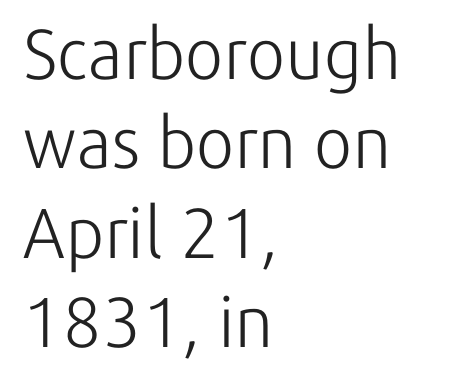
Q: Is the text bold? A: No.
Q: Is the text italic (slanted)? A: No, it is upright.
Q: Is the typeface a serif or a sans-serif typeface? A: Sans-serif.
Q: Is the text underlined? A: No.
Q: How is the paragraph aligned? A: Left-aligned.
Q: Is the spacing between letters normal or unusually wide? A: Normal.
Q: Is the spacing between lines tight, normal or loose? A: Normal.
Q: Width (condensed, normal, or wide)? A: Normal.
Q: Stroke contrast? A: Low.
Q: x-height? A: Medium.
Q: Monospaced? A: No.
